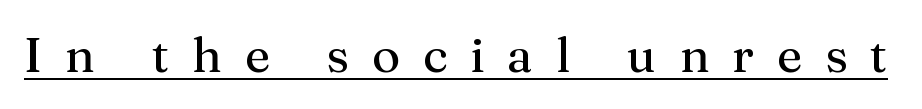
{"serif": "yes", "italic": "no", "bold": "no", "weight": "regular", "width": "normal", "stroke_contrast": "medium", "x_height": "medium", "monospaced": "no", "underline": "yes", "letter_spacing": "wide", "letter_spacing_em": 0.47, "glyph_px": 49}
